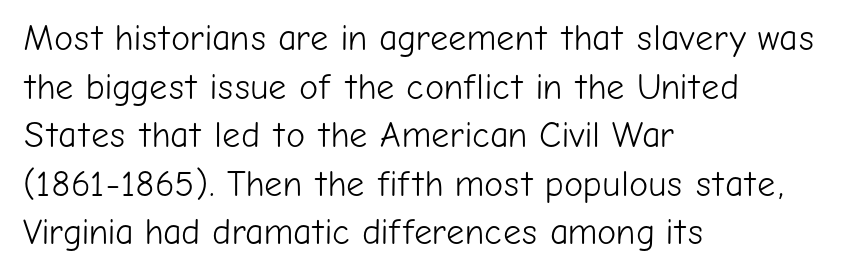
Q: Is the text bold? A: No.
Q: Is the text italic (slanted)? A: No, it is upright.
Q: Is the typeface a serif or a sans-serif typeface? A: Sans-serif.
Q: Is the text underlined? A: No.
Q: How is the paragraph aligned? A: Left-aligned.
Q: Is the spacing between letters normal or unusually wide? A: Normal.
Q: Is the spacing between lines tight, normal or loose? A: Normal.
Q: Width (condensed, normal, or wide)? A: Normal.
Q: Stroke contrast? A: Low.
Q: x-height? A: Medium.
Q: Monospaced? A: No.
